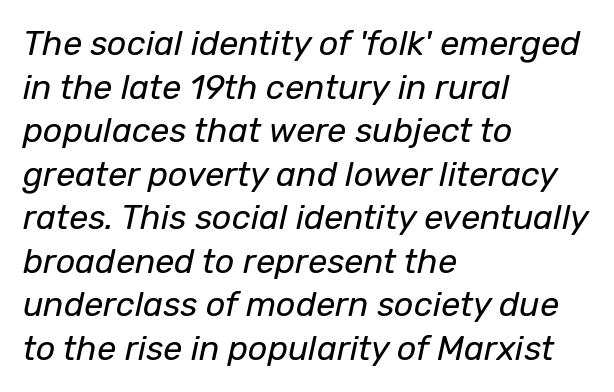
{"italic": "yes", "lean": "right", "slant_degrees": 12, "bold": "no", "weight": "regular", "width": "normal", "stroke_contrast": "low", "x_height": "medium", "monospaced": "no", "underline": "no", "align": "left", "line_spacing": "normal", "line_spacing_ratio": 1.28, "letter_spacing": "normal", "letter_spacing_em": 0.0, "glyph_px": 34}
